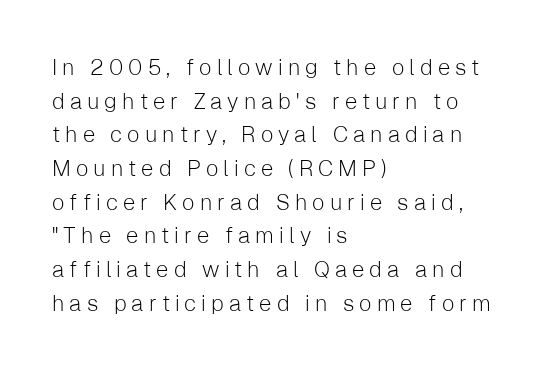
The image shows 22 px text type, upright; set left-aligned, normal line spacing (1.53x), unusually wide letter spacing (+0.23 em), not underlined.
